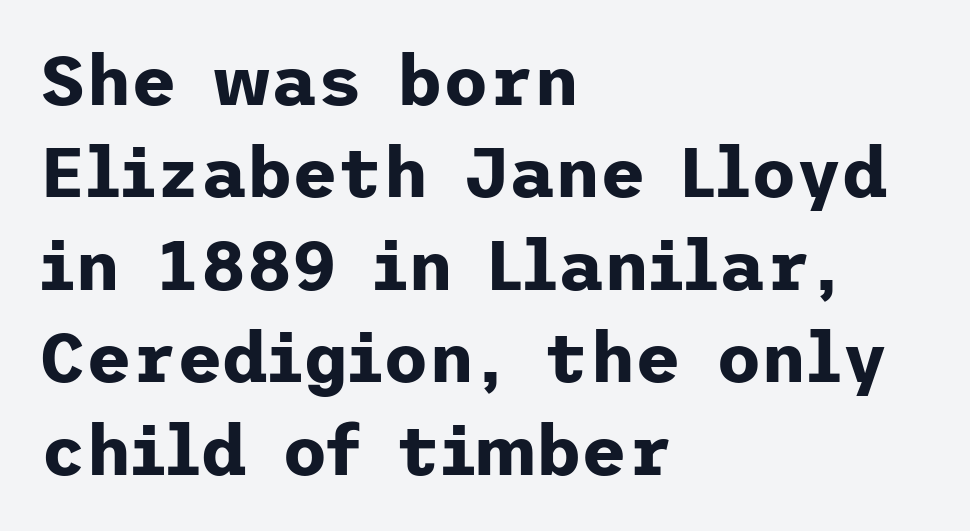
The image shows 70 px bold sans-serif type, upright; set left-aligned, normal line spacing (1.32x), normal letter spacing, not underlined; low stroke contrast and a medium x-height.
